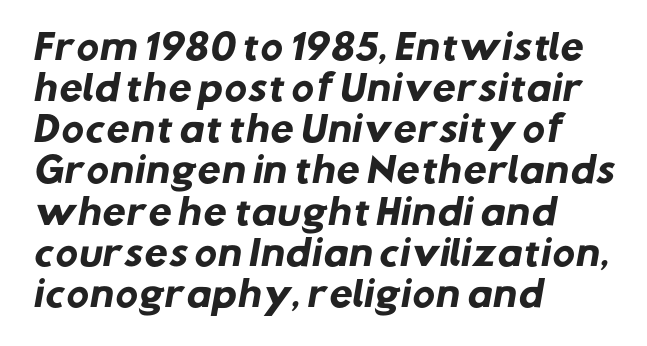
Q: Is the text bold? A: Yes.
Q: Is the typeface a serif or a sans-serif typeface? A: Sans-serif.
Q: Is the text underlined? A: No.
Q: How is the paragraph aligned? A: Left-aligned.
Q: Is the spacing between letters normal or unusually wide? A: Normal.
Q: Width (condensed, normal, or wide)? A: Normal.
Q: Stroke contrast? A: Low.
Q: x-height? A: Medium.
Q: Monospaced? A: No.
